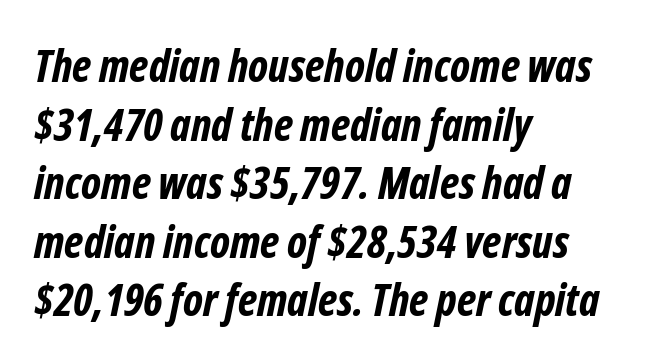
Q: Is the text bold? A: Yes.
Q: Is the typeface a serif or a sans-serif typeface? A: Sans-serif.
Q: Is the text underlined? A: No.
Q: How is the paragraph aligned? A: Left-aligned.
Q: Is the spacing between letters normal or unusually wide? A: Normal.
Q: Is the spacing between lines tight, normal or loose? A: Normal.
Q: Width (condensed, normal, or wide)? A: Condensed.
Q: Stroke contrast? A: Low.
Q: x-height? A: Medium.
Q: Monospaced? A: No.
